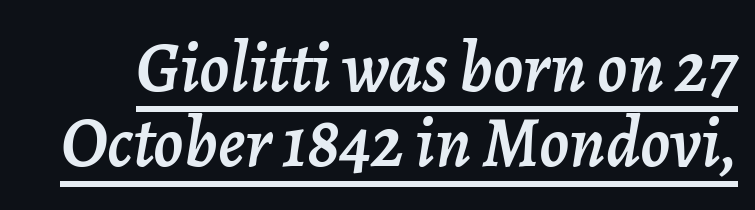
Q: Is the text italic (slanted)? A: Yes, it leans right by about 7 degrees.
Q: Is the text underlined? A: Yes.
Q: Is the spacing between letters normal or unusually wide? A: Normal.
Q: Is the spacing between lines tight, normal or loose? A: Tight.
Q: Width (condensed, normal, or wide)? A: Normal.
Q: Stroke contrast? A: Low.
Q: x-height? A: Medium.
Q: Monospaced? A: No.
